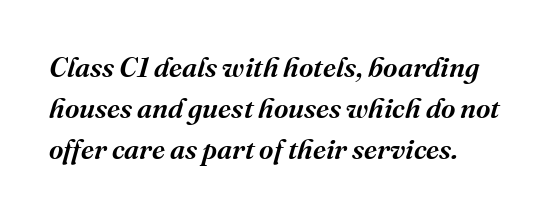
{"serif": "yes", "italic": "yes", "lean": "right", "slant_degrees": 16, "bold": "semi", "weight": "semibold", "width": "normal", "stroke_contrast": "medium", "x_height": "medium", "monospaced": "no", "underline": "no", "align": "left", "line_spacing": "normal", "line_spacing_ratio": 1.47, "letter_spacing": "normal", "letter_spacing_em": 0.0, "glyph_px": 28}
